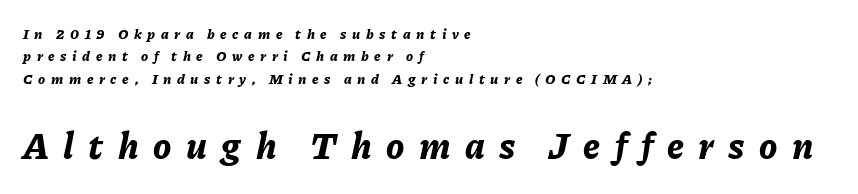
This is oblique type, the kind used for emphasis or titles. The strokes are fattened all the way to bold. Check the space under the baseline: it is left empty. Display-style spreading of the glyphs; the letterfit is very open. The letters advance in unequal steps, a hallmark of proportional type. Here the second block reads like a headline and the first like body copy.
